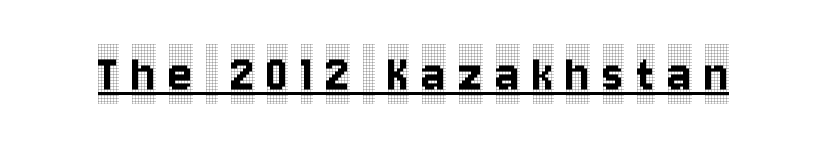
Do the characters align in a grid? No, the font is proportional. When letters stand straight like this, we call the style roman or upright. The passage shown is typeset with a serif family. Does a line run under the words? Yes, clearly. The type is letterspaced generously, with wide tracking.
